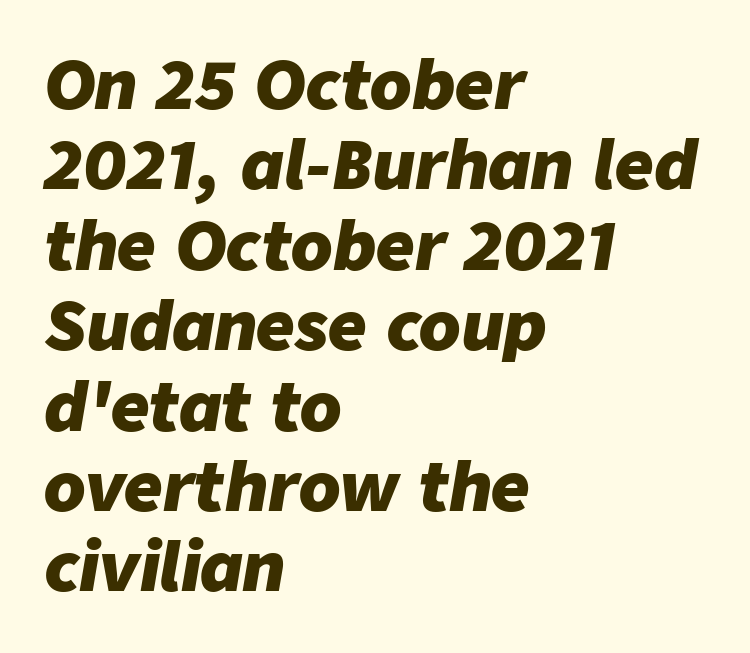
The image shows 67 px heavy type, italic (leaning right); set left-aligned, line spacing 1.2x, normal letter spacing, not underlined; low stroke contrast and a medium x-height.
